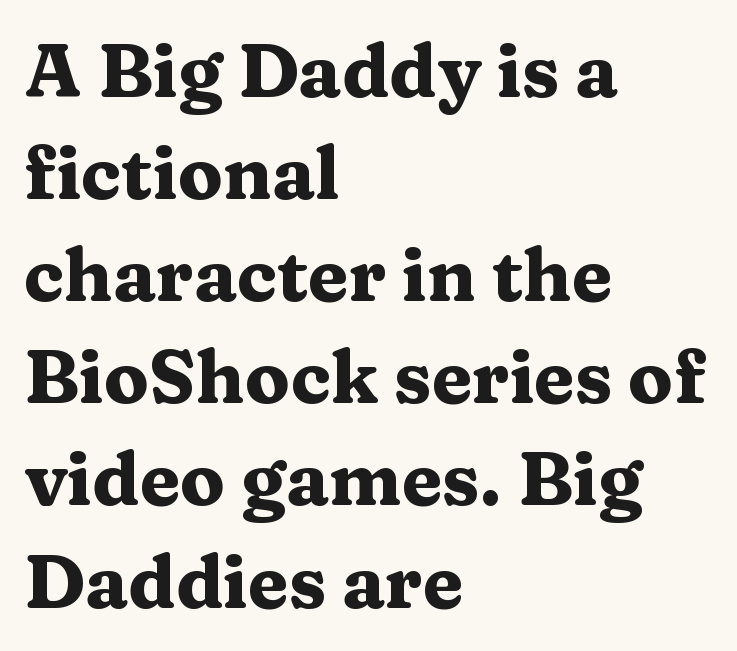
Q: Is the text bold? A: Yes.
Q: Is the text italic (slanted)? A: No, it is upright.
Q: Is the typeface a serif or a sans-serif typeface? A: Serif.
Q: Is the text underlined? A: No.
Q: How is the paragraph aligned? A: Left-aligned.
Q: Is the spacing between letters normal or unusually wide? A: Normal.
Q: Is the spacing between lines tight, normal or loose? A: Normal.
Q: Width (condensed, normal, or wide)? A: Wide.
Q: Stroke contrast? A: Medium.
Q: x-height? A: Medium.
Q: Monospaced? A: No.
